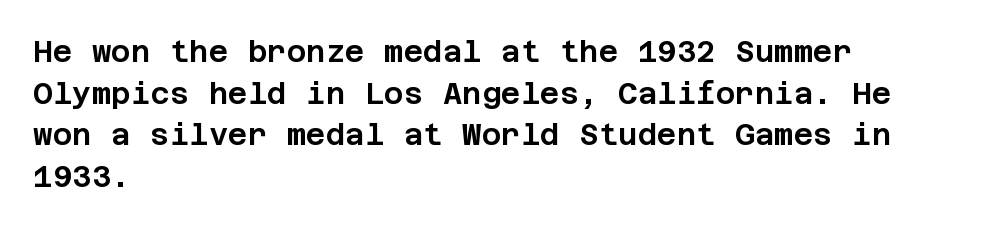
Q: Is the text italic (slanted)? A: No, it is upright.
Q: Is the typeface a serif or a sans-serif typeface? A: Sans-serif.
Q: Is the text underlined? A: No.
Q: How is the paragraph aligned? A: Left-aligned.
Q: Is the spacing between letters normal or unusually wide? A: Normal.
Q: Is the spacing between lines tight, normal or loose? A: Normal.
Q: Width (condensed, normal, or wide)? A: Normal.
Q: Stroke contrast? A: Low.
Q: x-height? A: Large.
